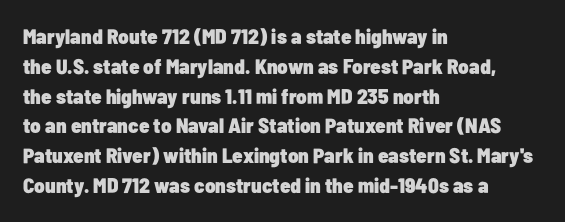
A bare baseline throughout the passage. Heavy-handed strokes throughout: this text is bold. Style check: upright. The setting favours the left margin, as ordinary paragraphs usually do. How are the letters spaced? Ordinarily, with no added tracking.
